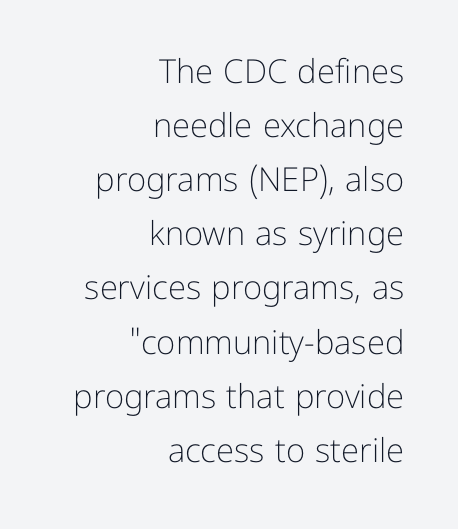
{"serif": "no", "italic": "no", "bold": "no", "weight": "light", "width": "normal", "stroke_contrast": "low", "x_height": "medium", "monospaced": "no", "underline": "no", "align": "right", "line_spacing": "normal", "line_spacing_ratio": 1.64, "letter_spacing": "normal", "letter_spacing_em": 0.0, "glyph_px": 33}
